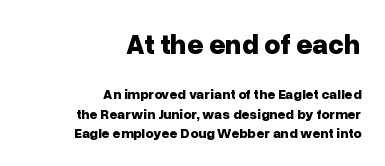
Q: Is the text bold? A: Yes.
Q: Is the text italic (slanted)? A: No, it is upright.
Q: Is the typeface a serif or a sans-serif typeface? A: Sans-serif.
Q: Is the text underlined? A: No.
Q: How is the paragraph aligned? A: Right-aligned.
Q: Is the spacing between letters normal or unusually wide? A: Normal.
Q: Is the spacing between lines tight, normal or loose? A: Normal.
Q: Which block of text is set in a larger size, the first (top) or the second (bottom)? A: The first (top) one.
Q: Width (condensed, normal, or wide)? A: Normal.
Q: Stroke contrast? A: Low.
Q: x-height? A: Medium.
Q: Monospaced? A: No.
